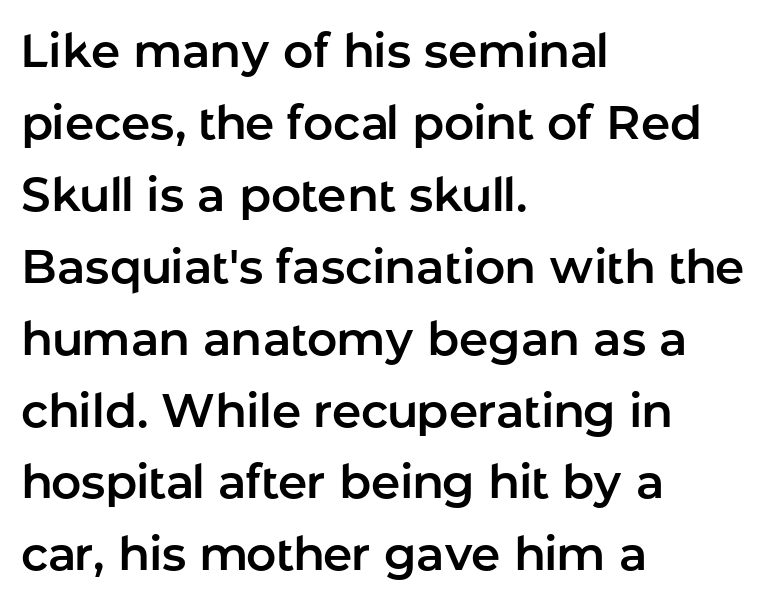
Q: Is the text italic (slanted)? A: No, it is upright.
Q: Is the typeface a serif or a sans-serif typeface? A: Sans-serif.
Q: Is the text underlined? A: No.
Q: How is the paragraph aligned? A: Left-aligned.
Q: Is the spacing between letters normal or unusually wide? A: Normal.
Q: Is the spacing between lines tight, normal or loose? A: Normal.
Q: Width (condensed, normal, or wide)? A: Normal.
Q: Stroke contrast? A: Low.
Q: x-height? A: Medium.
Q: Monospaced? A: No.
